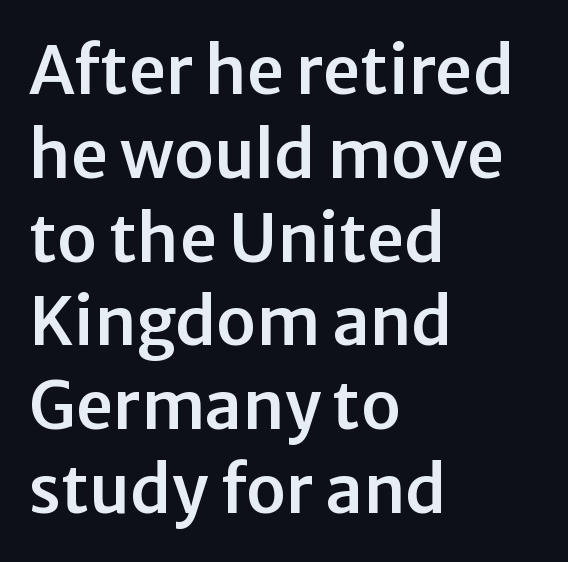
{"serif": "no", "italic": "no", "width": "normal", "stroke_contrast": "low", "x_height": "medium", "monospaced": "no", "underline": "no", "align": "left", "line_spacing": "normal", "line_spacing_ratio": 1.27, "letter_spacing": "normal", "letter_spacing_em": 0.0, "glyph_px": 66}
